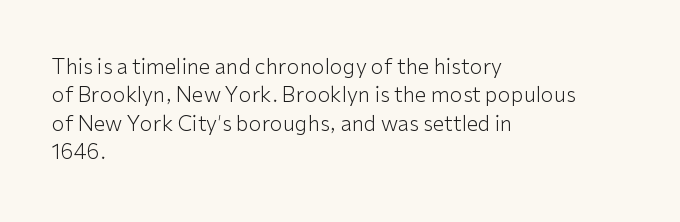
{"italic": "no", "bold": "no", "underline": "no", "align": "left", "line_spacing": "normal", "line_spacing_ratio": 1.35, "letter_spacing": "normal", "letter_spacing_em": 0.0, "glyph_px": 21}
